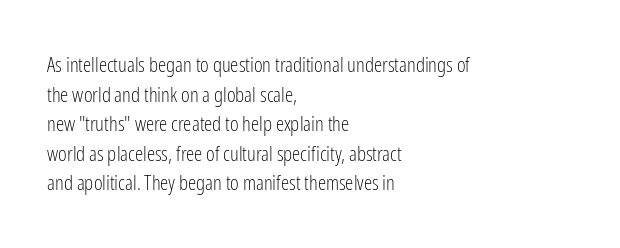
{"italic": "no", "bold": "no", "underline": "no", "align": "left", "line_spacing": "normal", "line_spacing_ratio": 1.41, "letter_spacing": "normal", "letter_spacing_em": 0.0, "glyph_px": 21}
